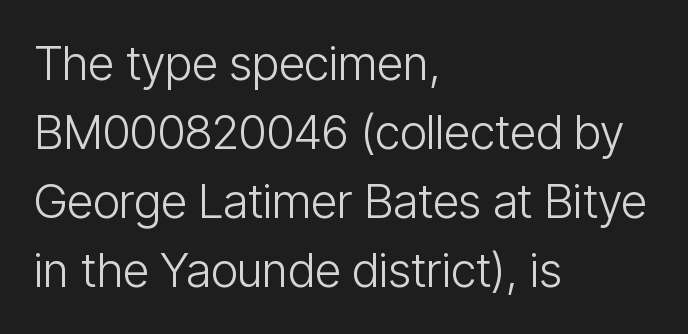
The letters advance in unequal steps, a hallmark of proportional type. The letters stand upright; this is a roman face. Vertical spacing — default. The characters display no serif detailing; their extremities are plain. Layout note: lines flush left.
